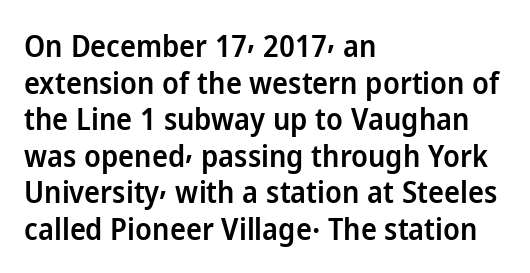
Q: Is the text bold? A: Semi-bold.
Q: Is the text italic (slanted)? A: No, it is upright.
Q: Is the typeface a serif or a sans-serif typeface? A: Sans-serif.
Q: Is the text underlined? A: No.
Q: How is the paragraph aligned? A: Left-aligned.
Q: Is the spacing between letters normal or unusually wide? A: Normal.
Q: Width (condensed, normal, or wide)? A: Normal.
Q: Stroke contrast? A: Low.
Q: x-height? A: Medium.
Q: Monospaced? A: No.
